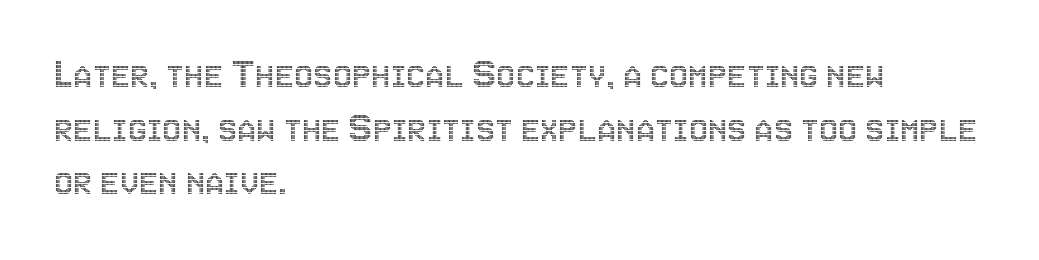
{"italic": "no", "width": "condensed", "x_height": "large", "monospaced": "no", "underline": "no", "align": "left", "line_spacing": "normal", "line_spacing_ratio": 1.25, "letter_spacing": "normal", "letter_spacing_em": 0.0, "glyph_px": 43}
